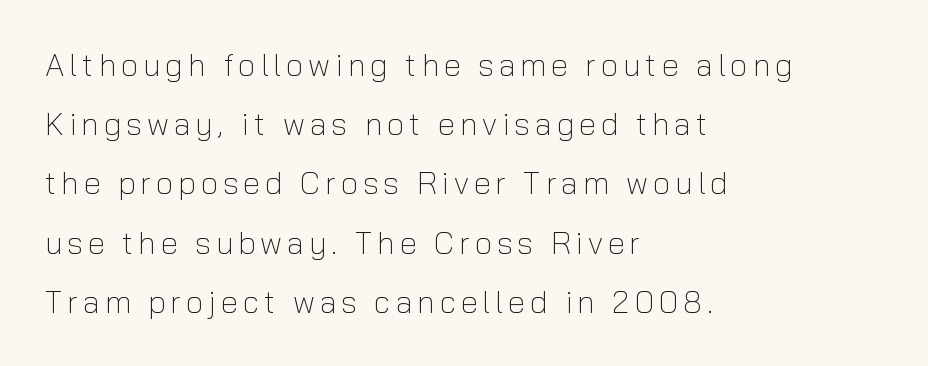
The image shows 31 px light sans-serif type, upright; set left-aligned, loose line spacing (1.91x), not underlined; low stroke contrast and a medium x-height.
